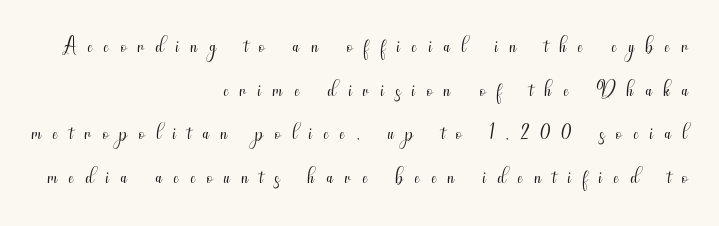
The image shows 31 px light, condensed sans-serif type; set right-aligned, normal line spacing (1.41x), unusually wide letter spacing (+0.38 em), not underlined; medium stroke contrast and a small x-height.
